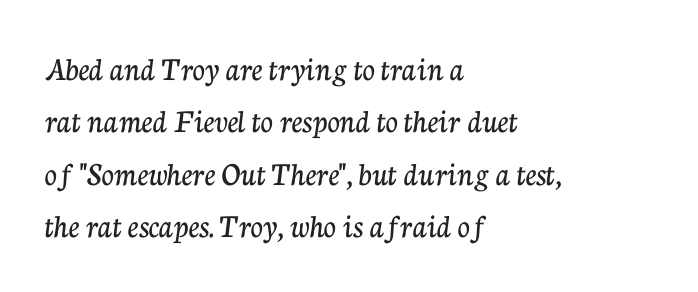
Baseline-to-baseline distance is the conventional proportion of letter height. Proportional: the letters do not fall into vertical columns. Classification — serif.
